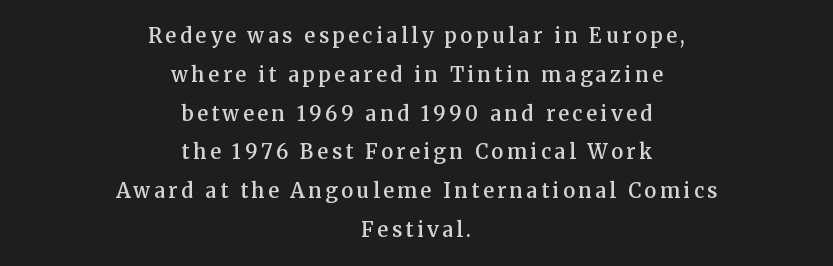
Q: Is the text bold? A: Semi-bold.
Q: Is the text italic (slanted)? A: No, it is upright.
Q: Is the text underlined? A: No.
Q: How is the paragraph aligned? A: Centered.
Q: Is the spacing between lines tight, normal or loose? A: Loose.
